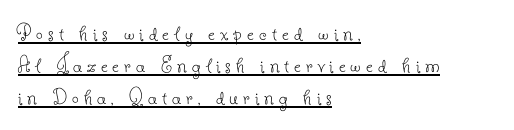
Does a line run under the words? Yes, clearly. Stems and bowls with no extra thickness — not bold. If you drew a ruler down the left edge, every line would touch it. You could only call the tracking loose — the letters float apart. No italicization has been applied; the sample stays upright.
